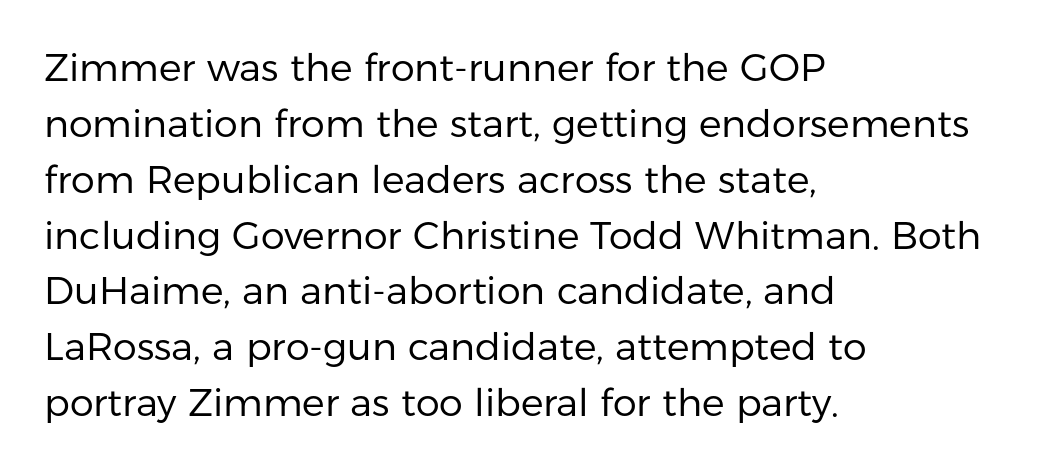
Do the characters align in a grid? No, the font is proportional. The string is rendered with underlining switched off. Serifs: no, the terminals of the letterforms are clean. Glyph-to-glyph distance matches everyday printed text. Interline gaps are of average width in this sample.
